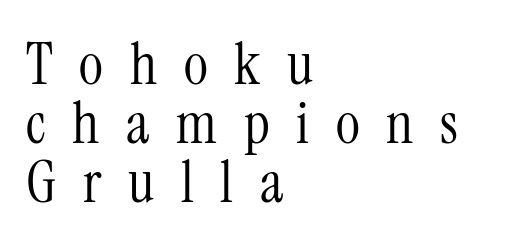
Q: Is the text bold? A: No.
Q: Is the text italic (slanted)? A: No, it is upright.
Q: Is the typeface a serif or a sans-serif typeface? A: Serif.
Q: Is the text underlined? A: No.
Q: How is the paragraph aligned? A: Left-aligned.
Q: Is the spacing between letters normal or unusually wide? A: Unusually wide.
Q: Is the spacing between lines tight, normal or loose? A: Tight.
Q: Width (condensed, normal, or wide)? A: Condensed.
Q: Stroke contrast? A: Medium.
Q: x-height? A: Medium.
Q: Monospaced? A: No.
